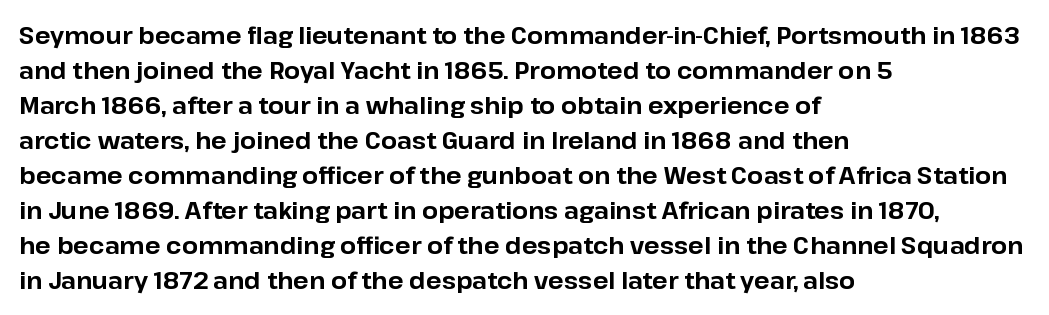
The image shows 23 px bold type, upright; set left-aligned, normal line spacing (1.52x), normal letter spacing, not underlined.
